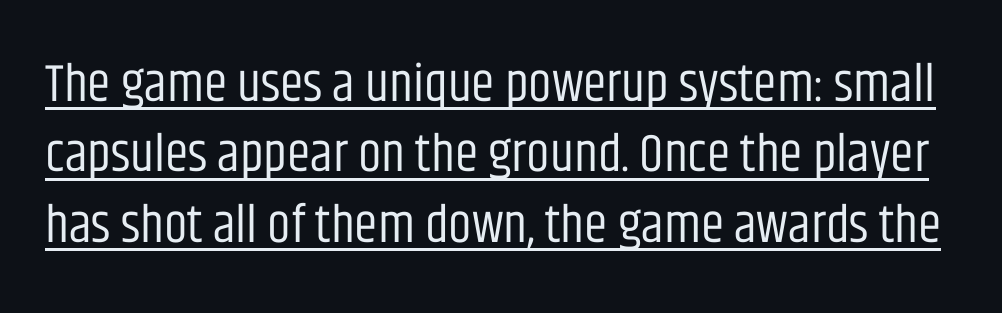
{"serif": "no", "italic": "no", "bold": "no", "weight": "regular", "width": "condensed", "stroke_contrast": "low", "x_height": "large", "monospaced": "no", "underline": "yes", "line_spacing": "normal", "line_spacing_ratio": 1.33, "letter_spacing": "normal", "letter_spacing_em": 0.0, "glyph_px": 53}
